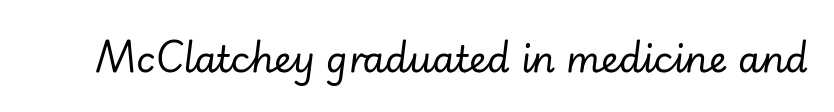
Q: Is the text bold? A: No.
Q: Is the text italic (slanted)? A: Yes, it leans right by about 7 degrees.
Q: Is the text underlined? A: No.
Q: Is the spacing between letters normal or unusually wide? A: Normal.
Q: Width (condensed, normal, or wide)? A: Normal.
Q: Stroke contrast? A: Low.
Q: x-height? A: Small.
Q: Monospaced? A: No.
